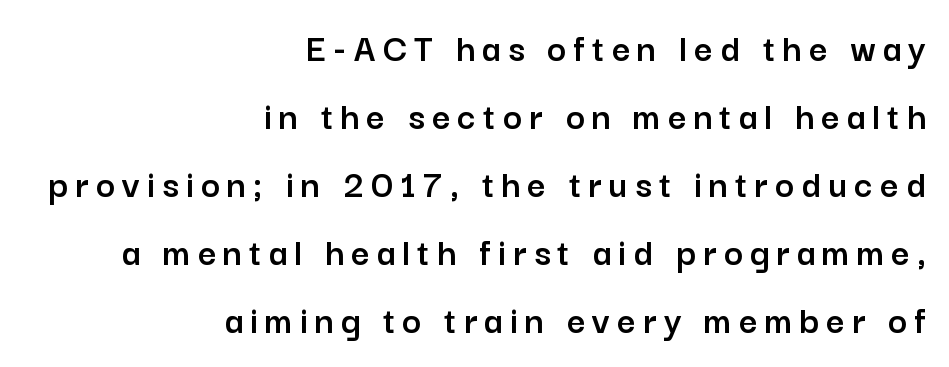
{"serif": "no", "italic": "no", "width": "normal", "stroke_contrast": "low", "x_height": "medium", "monospaced": "no", "underline": "no", "align": "right", "line_spacing": "normal", "line_spacing_ratio": 1.7, "glyph_px": 40}
